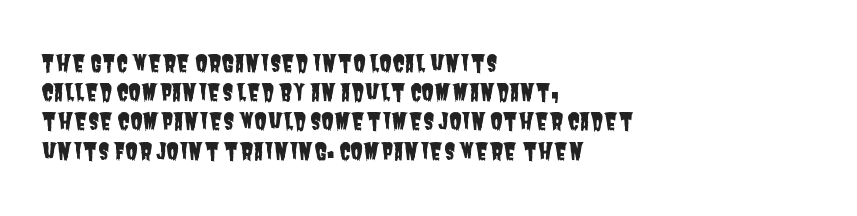
This rendering features lettering with no underline. Leading: standard. This rendering uses left alignment, leaving the right contour irregular. The passage shown has conventional tracking throughout.
